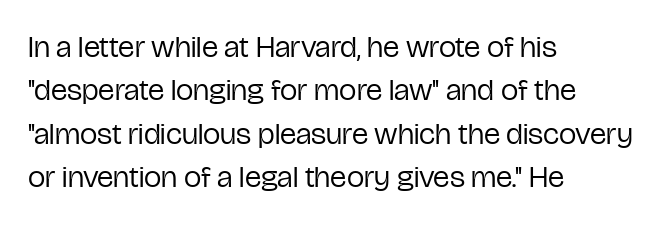
{"serif": "no", "italic": "no", "bold": "no", "weight": "regular", "width": "condensed", "stroke_contrast": "low", "x_height": "medium", "monospaced": "no", "underline": "no", "align": "left", "line_spacing": "normal", "line_spacing_ratio": 1.4, "letter_spacing": "normal", "letter_spacing_em": 0.0, "glyph_px": 31}
